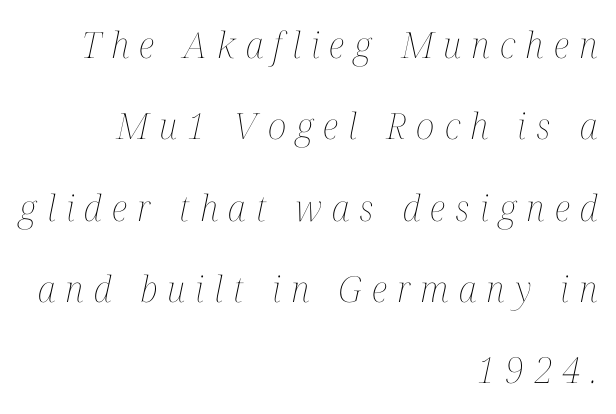
The image shows 36 px thin, condensed type, italic (leaning right); set right-aligned, loose line spacing (2.26x), unusually wide letter spacing (+0.28 em), not underlined; medium stroke contrast and a medium x-height.
